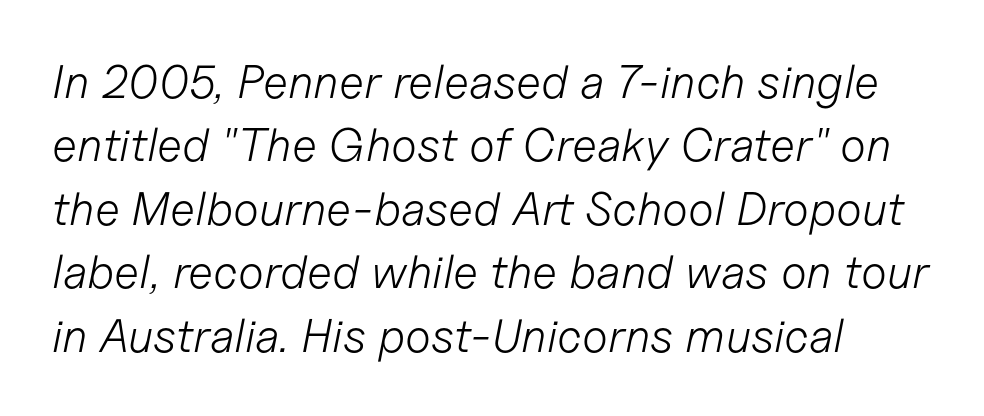
Q: Is the text bold? A: No.
Q: Is the text italic (slanted)? A: Yes, it leans right by about 11 degrees.
Q: Is the text underlined? A: No.
Q: How is the paragraph aligned? A: Left-aligned.
Q: Is the spacing between letters normal or unusually wide? A: Normal.
Q: Is the spacing between lines tight, normal or loose? A: Normal.
Q: Width (condensed, normal, or wide)? A: Normal.
Q: Stroke contrast? A: Low.
Q: x-height? A: Medium.
Q: Monospaced? A: No.
